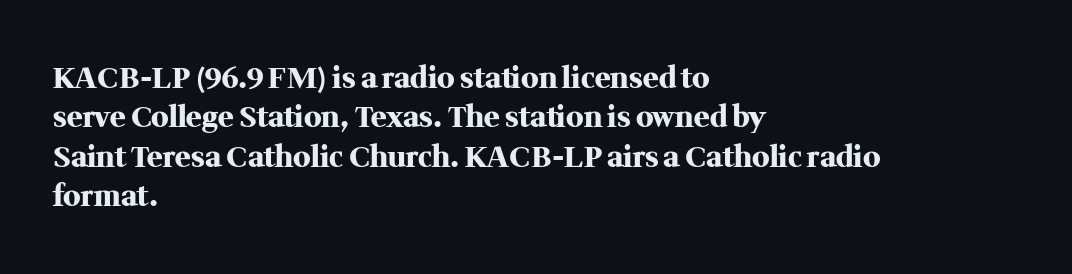
{"serif": "yes", "italic": "no", "bold": "yes", "weight": "heavy", "width": "normal", "stroke_contrast": "medium", "x_height": "medium", "monospaced": "no", "underline": "no", "align": "left", "line_spacing": "normal", "line_spacing_ratio": 1.36, "letter_spacing": "normal", "letter_spacing_em": 0.0, "glyph_px": 29}
